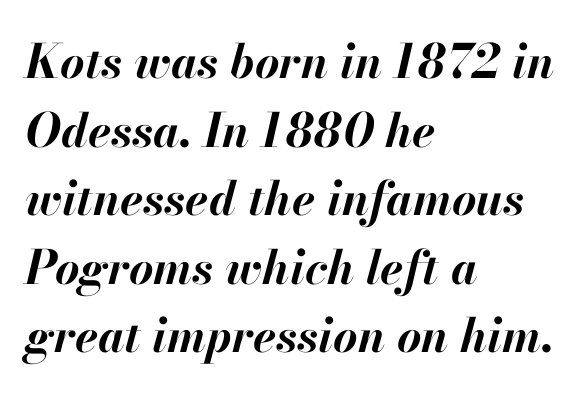
Q: Is the text bold? A: Yes.
Q: Is the text italic (slanted)? A: Yes, it leans right by about 13 degrees.
Q: Is the text underlined? A: No.
Q: How is the paragraph aligned? A: Left-aligned.
Q: Is the spacing between letters normal or unusually wide? A: Normal.
Q: Is the spacing between lines tight, normal or loose? A: Normal.
Q: Width (condensed, normal, or wide)? A: Normal.
Q: Stroke contrast? A: High.
Q: x-height? A: Small.
Q: Monospaced? A: No.
